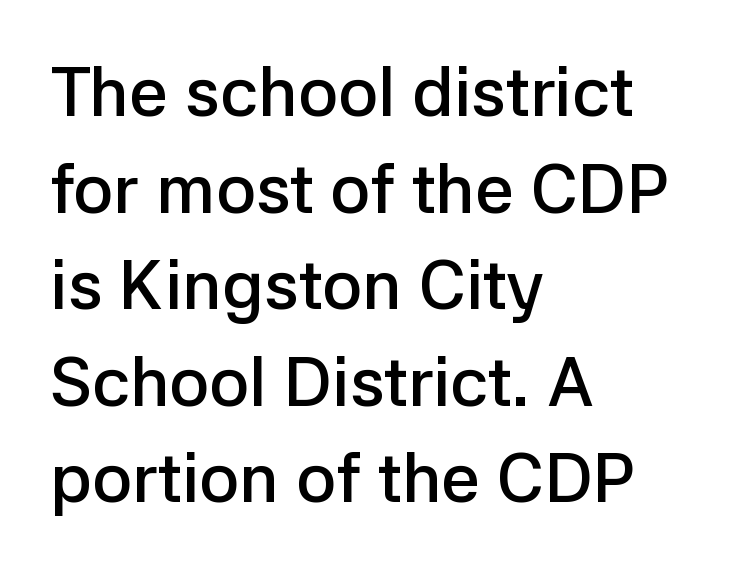
All the whitespace from short lines collects on the right. The letters advance in unequal steps, a hallmark of proportional type. Descender tails drop into unmarked territory. Font category for this specimen: sans-serif.
